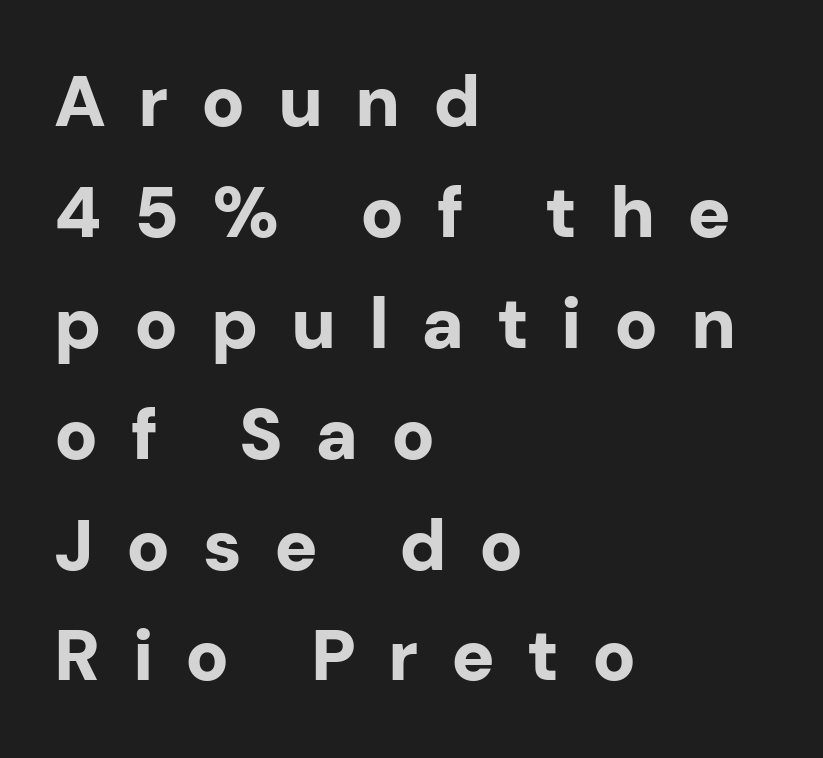
{"serif": "no", "italic": "no", "bold": "yes", "weight": "bold", "width": "normal", "stroke_contrast": "low", "x_height": "medium", "monospaced": "no", "underline": "no", "align": "left", "line_spacing": "normal", "line_spacing_ratio": 1.54, "letter_spacing": "wide", "letter_spacing_em": 0.45, "glyph_px": 72}
